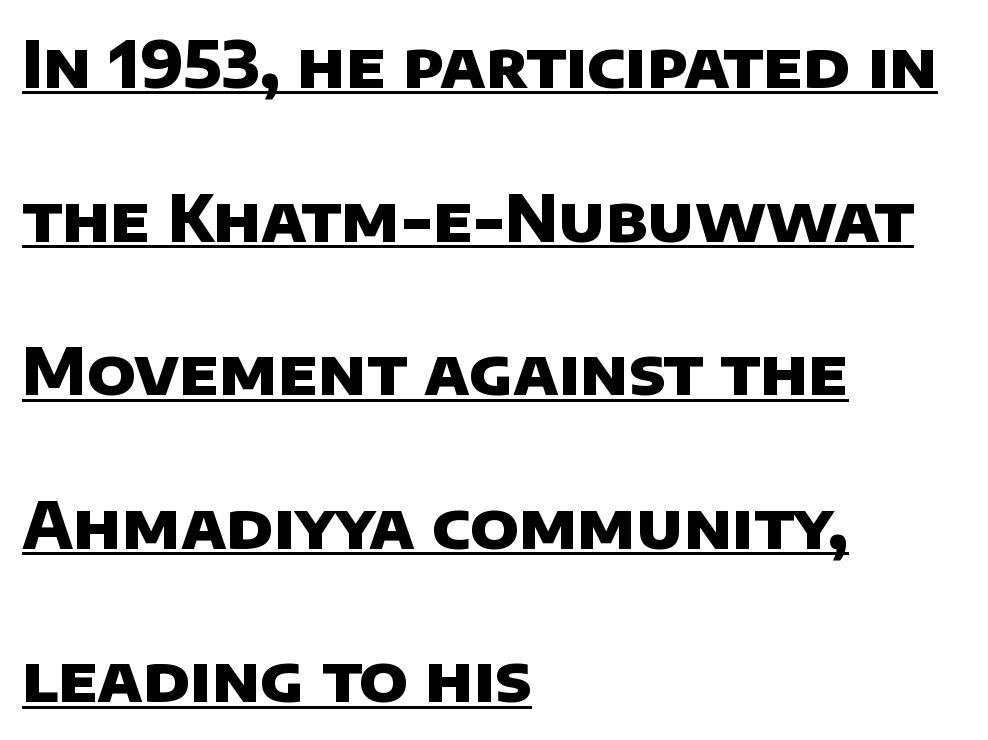
Q: Is the text bold? A: Yes.
Q: Is the typeface a serif or a sans-serif typeface? A: Sans-serif.
Q: Is the text underlined? A: Yes.
Q: How is the paragraph aligned? A: Left-aligned.
Q: Is the spacing between letters normal or unusually wide? A: Normal.
Q: Is the spacing between lines tight, normal or loose? A: Loose.
Q: Width (condensed, normal, or wide)? A: Normal.
Q: Stroke contrast? A: Low.
Q: x-height? A: Large.
Q: Monospaced? A: No.
